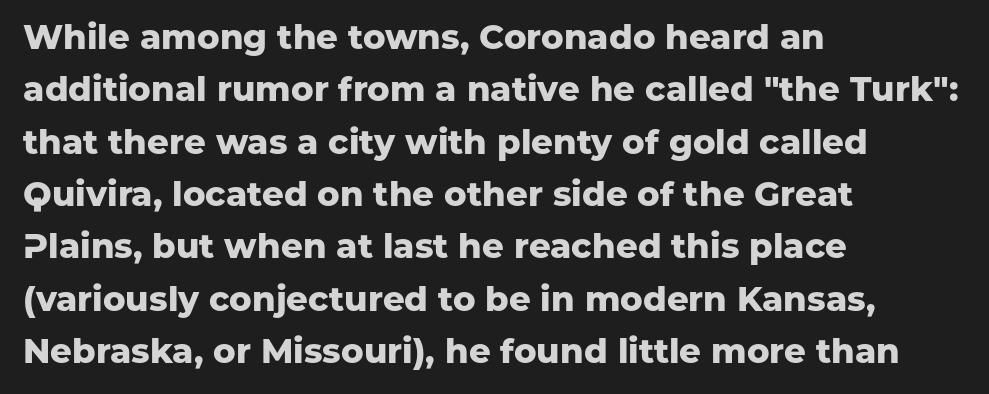
Q: Is the text bold? A: Yes.
Q: Is the text italic (slanted)? A: No, it is upright.
Q: Is the typeface a serif or a sans-serif typeface? A: Sans-serif.
Q: Is the text underlined? A: No.
Q: How is the paragraph aligned? A: Left-aligned.
Q: Is the spacing between letters normal or unusually wide? A: Normal.
Q: Is the spacing between lines tight, normal or loose? A: Normal.
Q: Width (condensed, normal, or wide)? A: Normal.
Q: Stroke contrast? A: Low.
Q: x-height? A: Medium.
Q: Monospaced? A: No.
